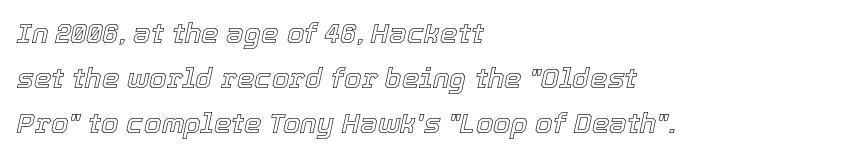
Q: Is the text italic (slanted)? A: Yes, it leans right by about 12 degrees.
Q: Is the text underlined? A: No.
Q: How is the paragraph aligned? A: Left-aligned.
Q: Is the spacing between letters normal or unusually wide? A: Normal.
Q: Is the spacing between lines tight, normal or loose? A: Normal.
Q: Width (condensed, normal, or wide)? A: Normal.
Q: x-height? A: Medium.
Q: Monospaced? A: No.
